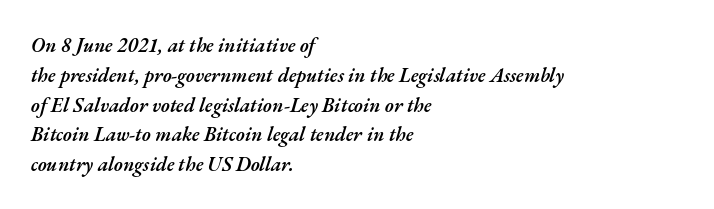
{"italic": "yes", "lean": "right", "slant_degrees": 17, "bold": "semi", "underline": "no", "align": "left", "line_spacing": "normal", "line_spacing_ratio": 1.49, "letter_spacing": "normal", "letter_spacing_em": 0.0, "glyph_px": 20}
